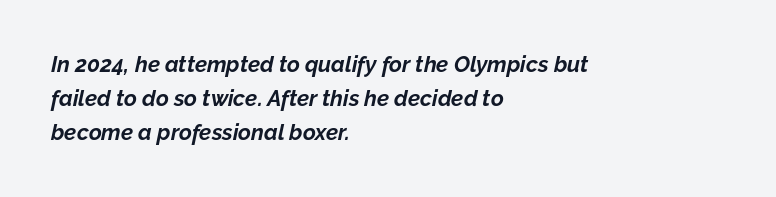
{"italic": "yes", "lean": "right", "slant_degrees": 12, "bold": "yes", "underline": "no", "align": "left", "line_spacing": "normal", "line_spacing_ratio": 1.54, "letter_spacing": "normal", "letter_spacing_em": 0.0, "glyph_px": 22}
